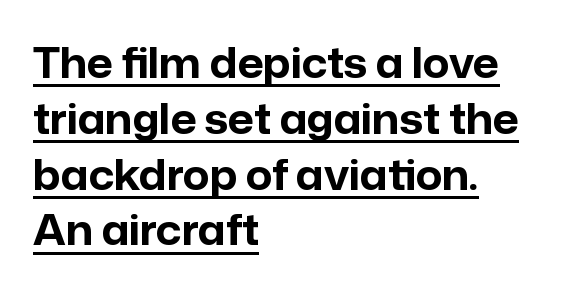
One glance says typical: line gaps are just what's usual. Italic? Not at all — the glyphs are vertical. You could not count columns in this text — the font is proportionally spaced. The font is running at its bold setting. Line beginnings align vertically; line endings do not. Somebody hit Ctrl+U on this one — the words are underlined.
